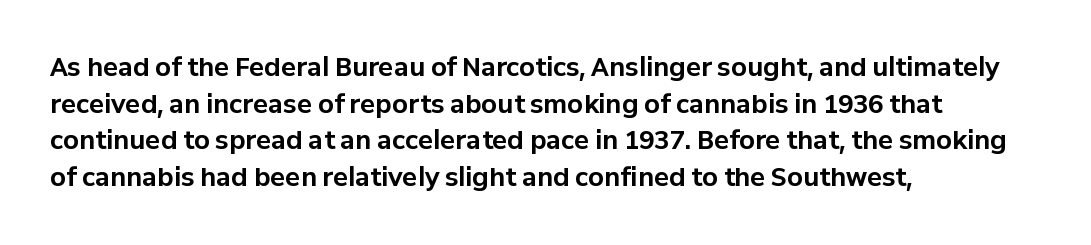
Compared with an ordinary text face, these strokes are far heavier — a full bold. Tall strokes in this sample are plumb rather than angled. Reading down the block, your eye returns to a fixed left position each line. The space directly below the letters is spotless. Leading matches the norm, producing a regular column. The type is set solid horizontally, with unmodified tracking.
